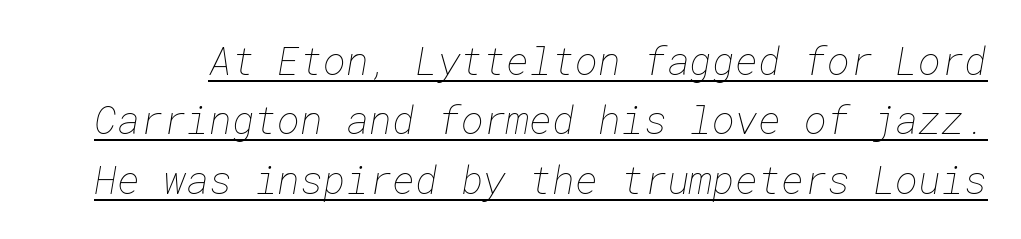
Q: Is the text bold? A: No.
Q: Is the text underlined? A: Yes.
Q: Is the spacing between letters normal or unusually wide? A: Normal.
Q: Is the spacing between lines tight, normal or loose? A: Normal.
Q: Width (condensed, normal, or wide)? A: Normal.
Q: Stroke contrast? A: Low.
Q: x-height? A: Medium.
